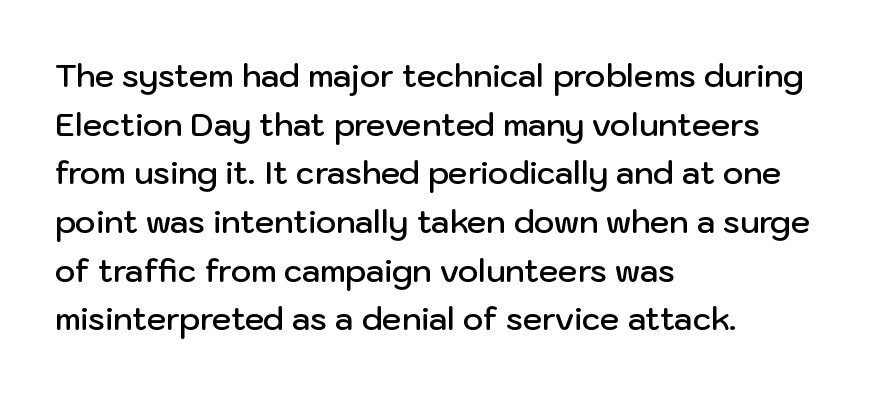
{"serif": "no", "italic": "no", "bold": "semi", "weight": "semibold", "width": "normal", "stroke_contrast": "low", "x_height": "medium", "monospaced": "no", "underline": "no", "align": "left", "line_spacing": "normal", "line_spacing_ratio": 1.57, "letter_spacing": "normal", "letter_spacing_em": 0.0, "glyph_px": 31}
